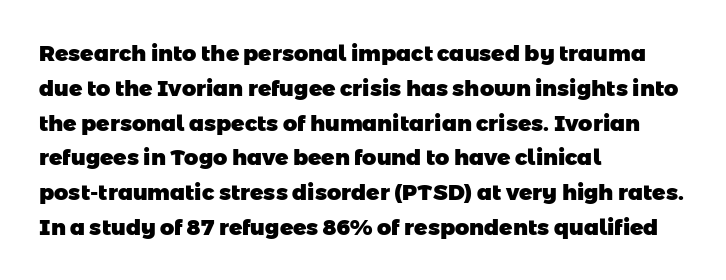
This rendering features lettering with no underline. The passage shown is emphatically bold. Compared with typical body copy, the letter spacing here is the same. Is the block centered? No — it sits flush against the left margin. This block has exactly the height ordinary leading produces.
